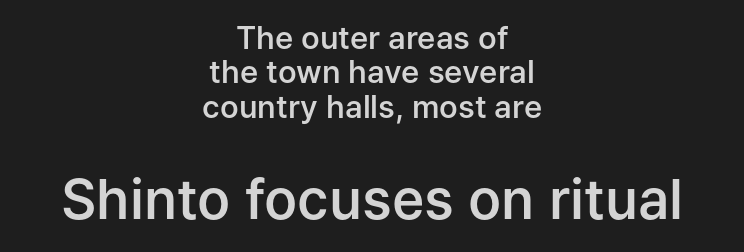
{"serif": "no", "italic": "no", "bold": "semi", "weight": "semibold", "width": "normal", "stroke_contrast": "low", "x_height": "medium", "monospaced": "no", "underline": "no", "align": "center", "line_spacing": "tight", "line_spacing_ratio": 1.11, "letter_spacing": "normal", "letter_spacing_em": 0.0, "larger_block": "second", "size_ratio": 1.77, "glyph_px": 55}
